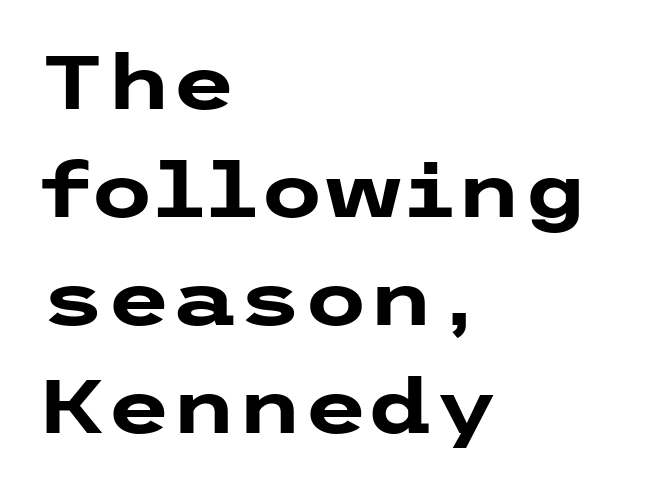
The image shows 75 px heavy, wide sans-serif type, upright; set left-aligned, normal line spacing (1.44x), normal letter spacing, not underlined; low stroke contrast and a medium x-height.
